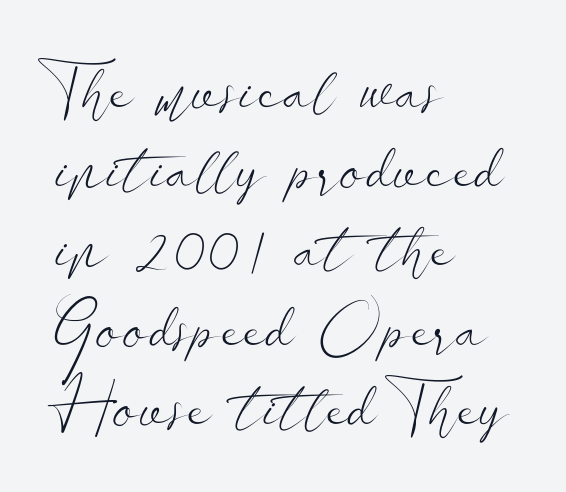
Q: Is the text bold? A: No.
Q: Is the text italic (slanted)? A: Yes.
Q: Is the typeface a serif or a sans-serif typeface? A: Sans-serif.
Q: Is the text underlined? A: No.
Q: How is the paragraph aligned? A: Left-aligned.
Q: Is the spacing between letters normal or unusually wide? A: Normal.
Q: Width (condensed, normal, or wide)? A: Wide.
Q: Stroke contrast? A: Low.
Q: x-height? A: Small.
Q: Monospaced? A: No.
